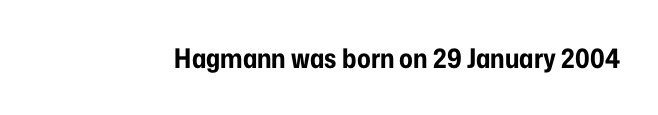
The image shows 27 px bold type, upright; set normal letter spacing, not underlined.
